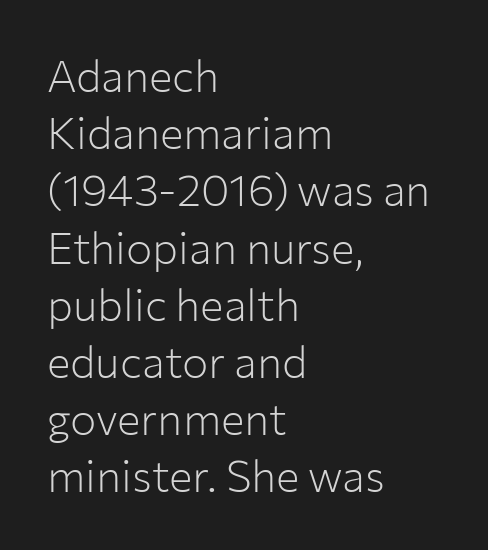
{"serif": "no", "italic": "no", "bold": "no", "weight": "light", "width": "normal", "stroke_contrast": "low", "x_height": "medium", "monospaced": "no", "underline": "no", "align": "left", "line_spacing": "normal", "line_spacing_ratio": 1.3, "letter_spacing": "normal", "letter_spacing_em": 0.0, "glyph_px": 44}
